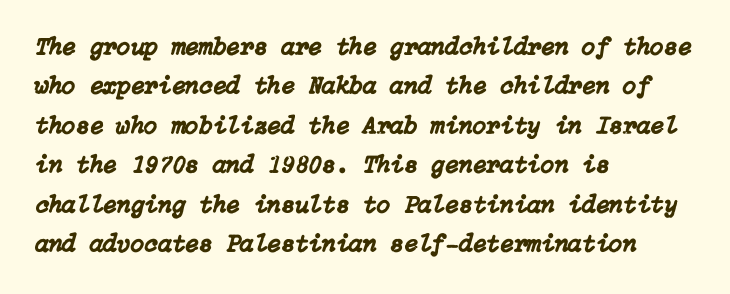
This rendering features lettering with no underline. Where is the straight margin? On the left. Summary of vertical rhythm: regular, with standard interline spacing. How are the letters spaced? Ordinarily, with no added tracking. These lines were composed using italics.
